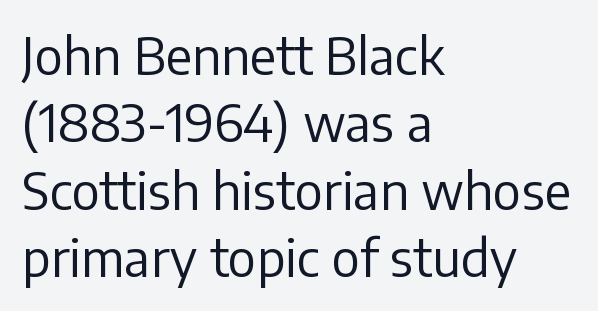
The image shows 51 px regular-weight sans-serif type, upright; set left-aligned, normal line spacing (1.32x), normal letter spacing, not underlined; low stroke contrast and a medium x-height.
